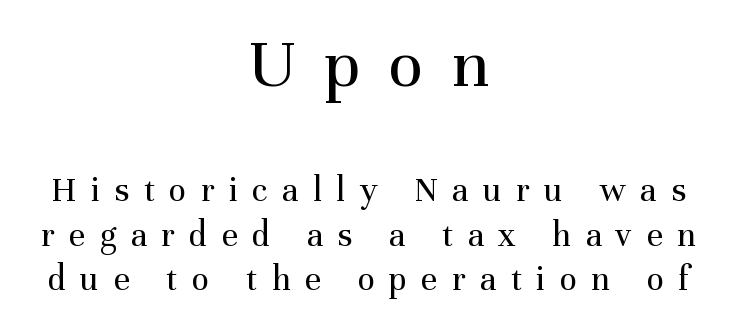
{"serif": "yes", "italic": "no", "bold": "no", "weight": "regular", "width": "normal", "stroke_contrast": "medium", "x_height": "medium", "monospaced": "no", "underline": "no", "align": "center", "line_spacing_ratio": 1.24, "letter_spacing": "wide", "letter_spacing_em": 0.4, "larger_block": "first", "size_ratio": 2.0, "glyph_px": 72}
